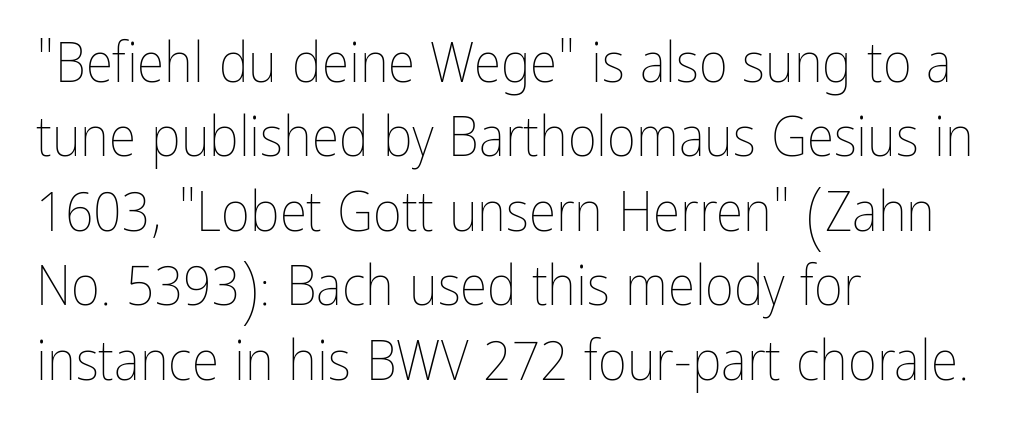
{"italic": "no", "bold": "no", "weight": "thin", "width": "condensed", "stroke_contrast": "low", "x_height": "medium", "monospaced": "no", "underline": "no", "align": "left", "line_spacing": "normal", "line_spacing_ratio": 1.33, "letter_spacing": "normal", "letter_spacing_em": 0.0, "glyph_px": 56}
